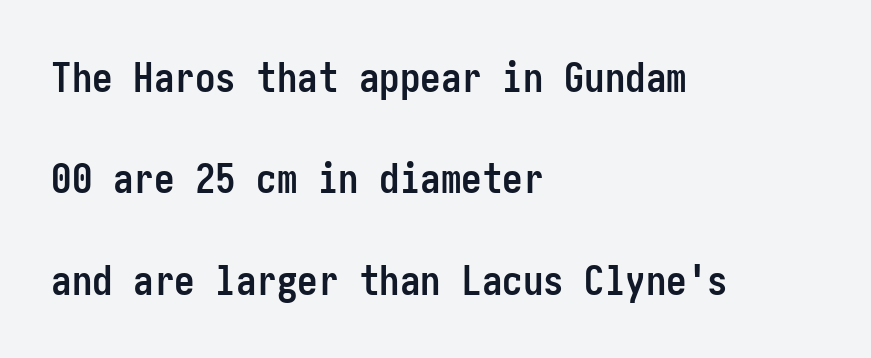
Italic? Not at all — the glyphs are vertical. Glyph-to-glyph distance matches everyday printed text. A student would call this left alignment; a typographer would say flush left, rag right. A clean baseline with only descenders dipping below it.
